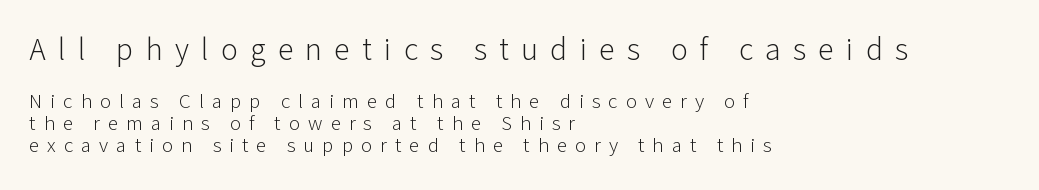
Underline: absent. You could not count columns in this text — the font is proportionally spaced. Style check: upright. Is the letter spacing exaggerated? Yes — the characters are pushed far apart. The characters display no serif detailing; their extremities are plain.
